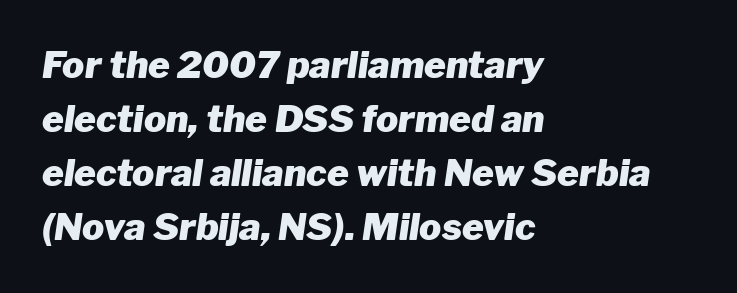
Students, observe: this is what conventionally led text looks like. Summary of weight: heavy, a full bold. Underline: absent. An italicized treatment has been applied to the whole sample. Character widths vary here, with narrow letters taking less room than wide ones.
